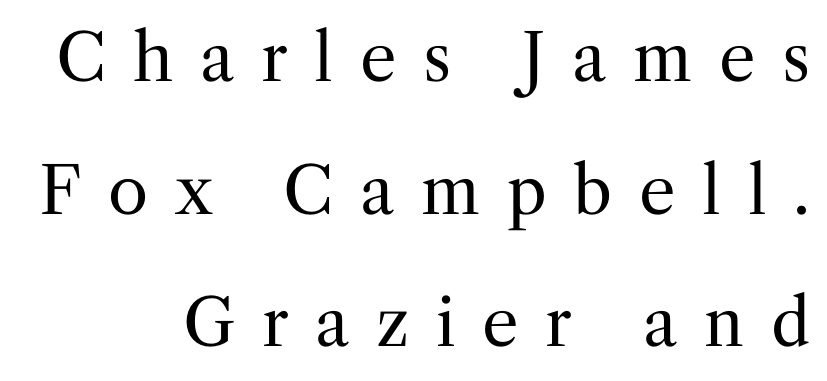
The image shows 65 px regular-weight serif type, upright; set right-aligned, loose line spacing (2.04x), unusually wide letter spacing (+0.41 em), not underlined; medium stroke contrast and a medium x-height.
